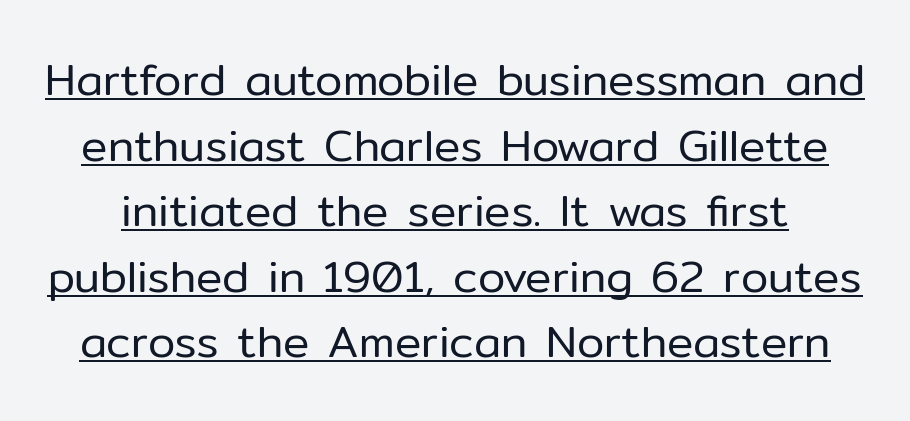
The image shows 44 px regular-weight sans-serif type, upright; set normal line spacing (1.49x), normal letter spacing, underlined; low stroke contrast and a medium x-height.
